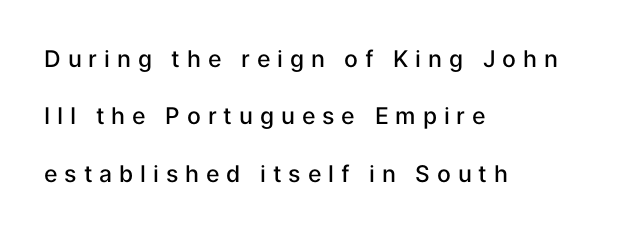
The image shows 23 px text type, upright; set left-aligned, loose line spacing (2.49x), unusually wide letter spacing (+0.3 em), not underlined.
